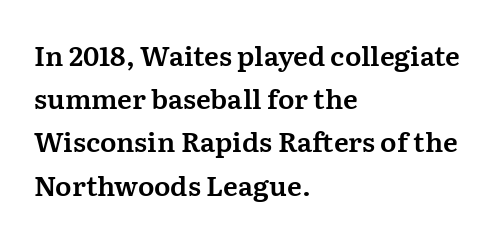
{"italic": "no", "underline": "no", "align": "left", "line_spacing": "normal", "line_spacing_ratio": 1.6, "letter_spacing": "normal", "letter_spacing_em": 0.0, "glyph_px": 27}
